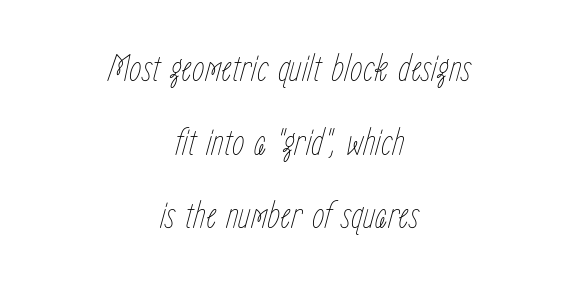
Q: Is the text bold? A: No.
Q: Is the text italic (slanted)? A: Yes, it leans right by about 15 degrees.
Q: Is the text underlined? A: No.
Q: How is the paragraph aligned? A: Centered.
Q: Is the spacing between letters normal or unusually wide? A: Normal.
Q: Width (condensed, normal, or wide)? A: Condensed.
Q: Stroke contrast? A: Low.
Q: x-height? A: Medium.
Q: Monospaced? A: No.
